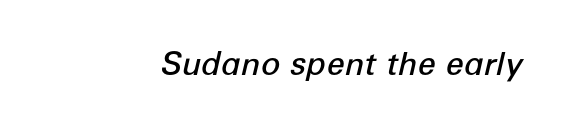
Inter-character spacing is left at the font's built-in metrics. Weight: semibold (demi). Slant detected: the letters are inclined. Descenders are the only things crossing below the line. The rendering uses natural spacing where letterforms have individual widths.
